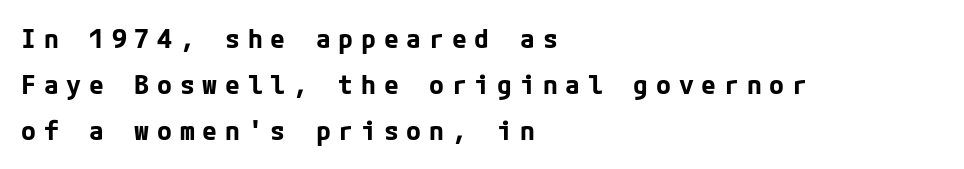
Q: Is the text bold? A: Yes.
Q: Is the text italic (slanted)? A: No, it is upright.
Q: Is the text underlined? A: No.
Q: How is the paragraph aligned? A: Left-aligned.
Q: Is the spacing between letters normal or unusually wide? A: Unusually wide.
